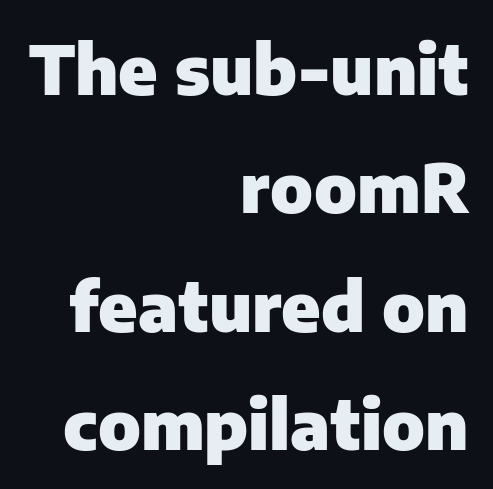
The image shows 68 px heavy sans-serif type, upright; set right-aligned, line spacing 1.74x, normal letter spacing, not underlined; low stroke contrast and a medium x-height.
